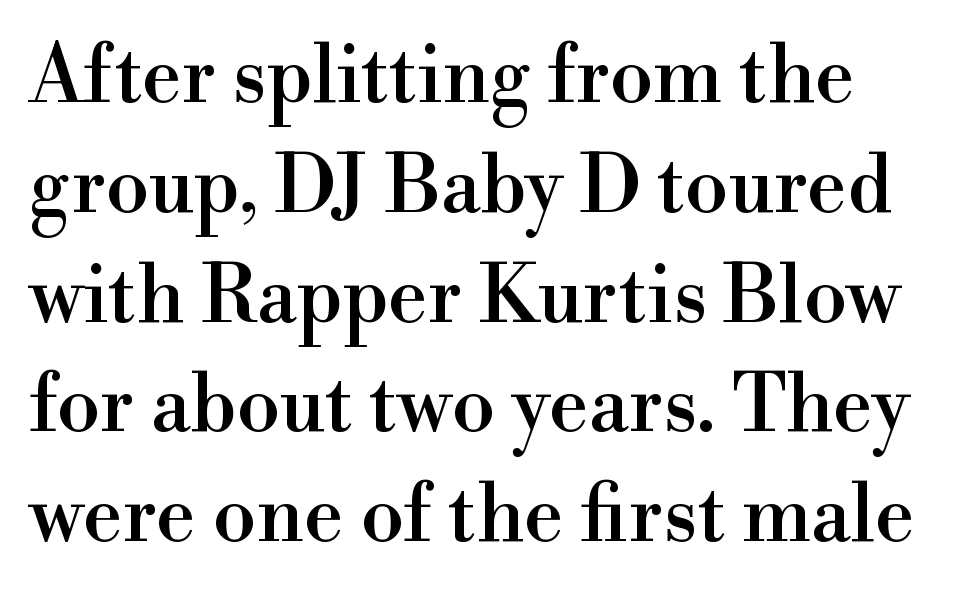
The image shows 79 px serif type, upright; set normal line spacing (1.39x), normal letter spacing, not underlined; high stroke contrast and a small x-height.
